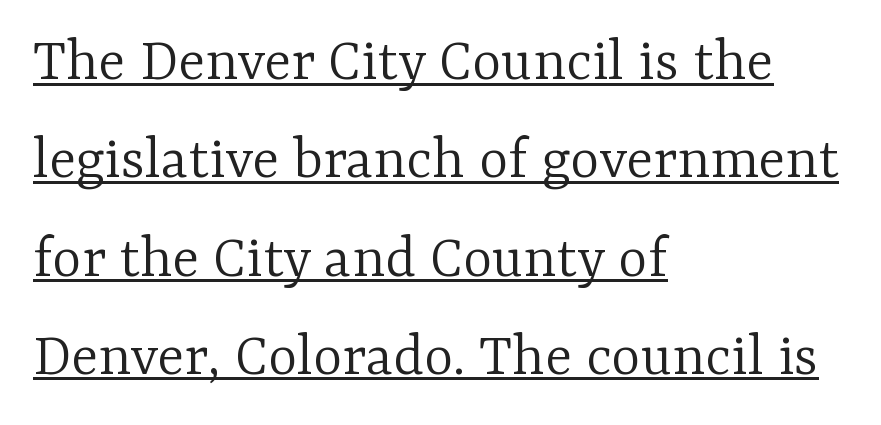
Q: Is the text bold? A: No.
Q: Is the text italic (slanted)? A: No, it is upright.
Q: Is the typeface a serif or a sans-serif typeface? A: Serif.
Q: Is the text underlined? A: Yes.
Q: How is the paragraph aligned? A: Left-aligned.
Q: Is the spacing between letters normal or unusually wide? A: Normal.
Q: Is the spacing between lines tight, normal or loose? A: Normal.
Q: Width (condensed, normal, or wide)? A: Normal.
Q: Stroke contrast? A: Low.
Q: x-height? A: Medium.
Q: Monospaced? A: No.
